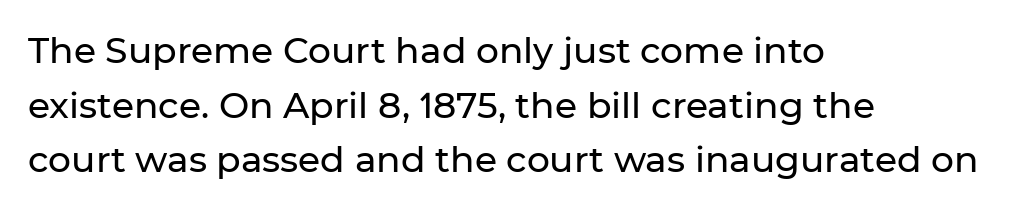
Which margin do the lines hug? The left one — the right edge is uneven. Observe the ordinary spacing: letters are neighbours, not strangers. Each new line begins a customary step beneath the previous one. Just letters on the line, the space beneath them empty. Do the characters align in a grid? No, the font is proportional. The face used here is a sans, in the tradition of grotesques and geometrics.
